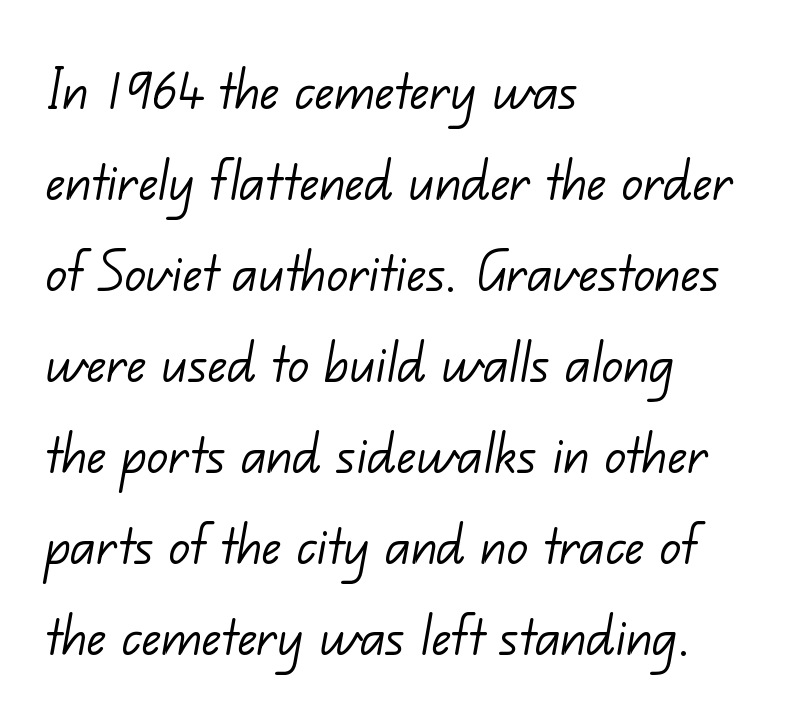
Q: Is the text bold? A: No.
Q: Is the typeface a serif or a sans-serif typeface? A: Sans-serif.
Q: Is the text underlined? A: No.
Q: How is the paragraph aligned? A: Left-aligned.
Q: Is the spacing between letters normal or unusually wide? A: Normal.
Q: Is the spacing between lines tight, normal or loose? A: Normal.
Q: Width (condensed, normal, or wide)? A: Normal.
Q: Stroke contrast? A: Low.
Q: x-height? A: Small.
Q: Monospaced? A: No.
